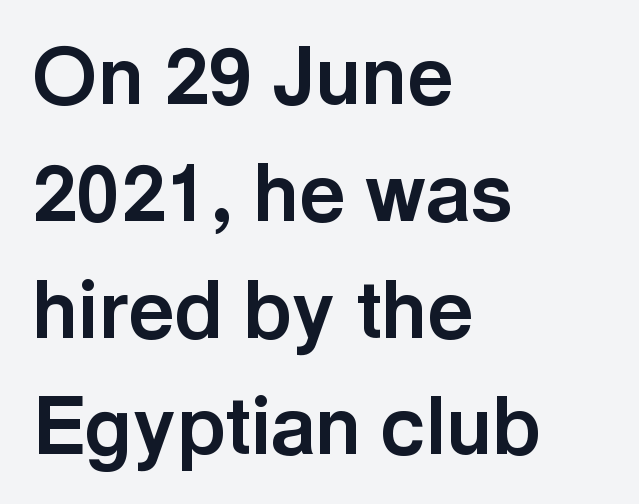
{"serif": "no", "italic": "no", "bold": "yes", "weight": "bold", "width": "normal", "x_height": "medium", "monospaced": "no", "underline": "no", "align": "left", "line_spacing": "normal", "line_spacing_ratio": 1.46, "letter_spacing": "normal", "letter_spacing_em": 0.0, "glyph_px": 80}
